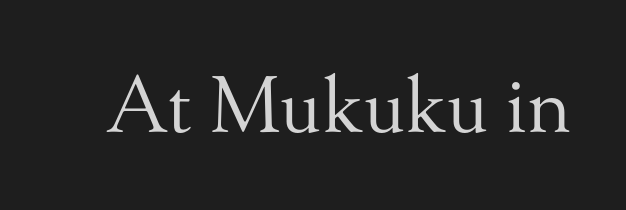
Regarding serifs, this sample has them. You could not count columns in this text — the font is proportionally spaced. Does extra space separate the letters? No, they use regular spacing. This sample uses an upright cut, with every glyph sitting square on the baseline. Beneath every word, the page is bare. Summary of weight: not heavy and not bold.
